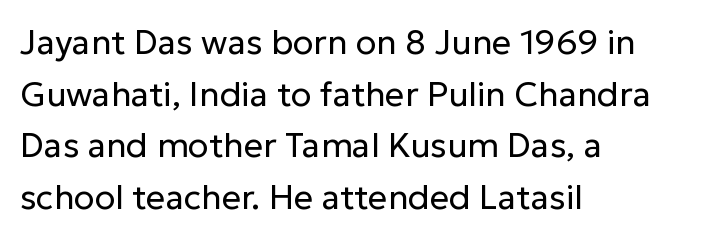
The image shows 34 px regular-weight sans-serif type, upright; set left-aligned, normal line spacing (1.52x), normal letter spacing, not underlined; low stroke contrast and a medium x-height.
